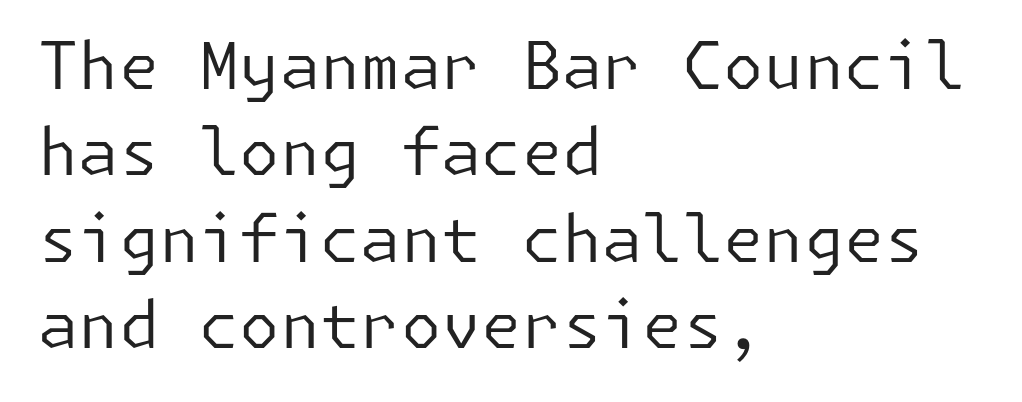
{"serif": "no", "italic": "no", "bold": "no", "weight": "regular", "width": "normal", "stroke_contrast": "low", "x_height": "medium", "underline": "no", "align": "left", "line_spacing": "normal", "line_spacing_ratio": 1.33, "letter_spacing": "normal", "letter_spacing_em": 0.0, "glyph_px": 65}
